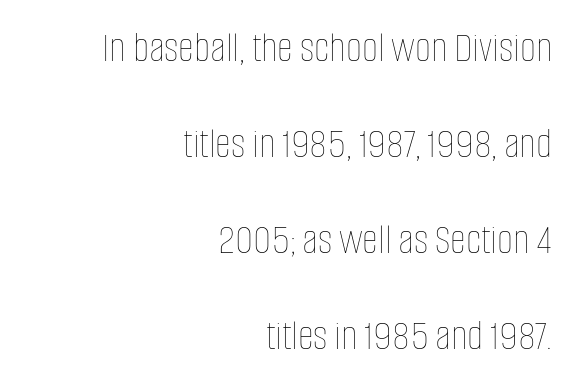
The image shows 44 px thin, condensed type, upright; set right-aligned, loose line spacing (2.18x), normal letter spacing, not underlined; low stroke contrast and a large x-height.
